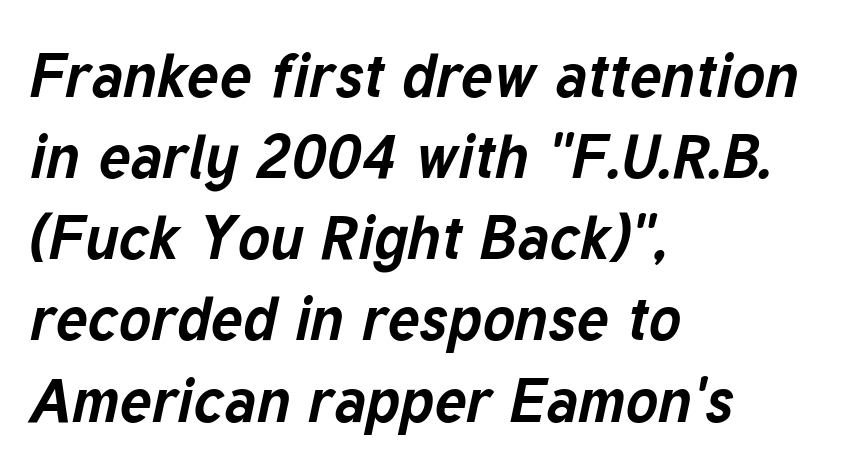
Inter-character spacing is left at the font's built-in metrics. Each letter keeps its own natural width here, so spacing adapts to shape. Horizontally, the lines are justified to the leading edge only. The glyphs are unaccompanied by any horizontal stroke below them.
